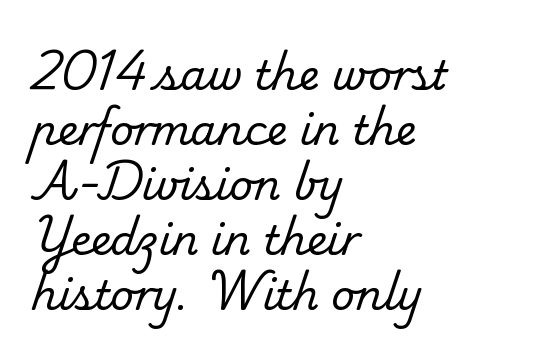
Q: Is the text bold? A: No.
Q: Is the typeface a serif or a sans-serif typeface? A: Serif.
Q: Is the text underlined? A: No.
Q: How is the paragraph aligned? A: Left-aligned.
Q: Is the spacing between letters normal or unusually wide? A: Normal.
Q: Is the spacing between lines tight, normal or loose? A: Normal.
Q: Width (condensed, normal, or wide)? A: Normal.
Q: Stroke contrast? A: Low.
Q: x-height? A: Small.
Q: Monospaced? A: No.
